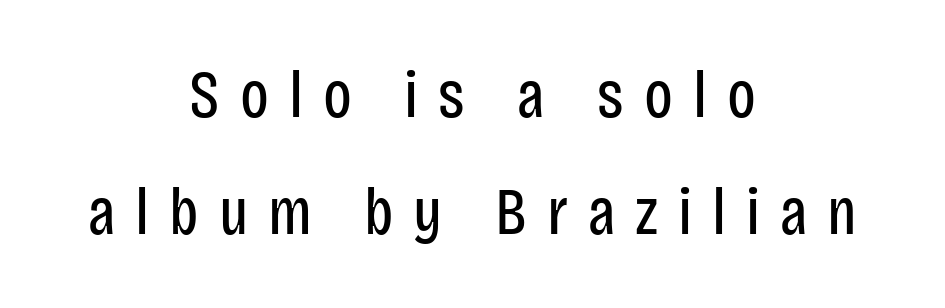
{"serif": "no", "italic": "no", "bold": "no", "weight": "regular", "width": "condensed", "stroke_contrast": "low", "x_height": "large", "monospaced": "no", "underline": "no", "align": "center", "line_spacing_ratio": 1.78, "letter_spacing": "wide", "letter_spacing_em": 0.3, "glyph_px": 66}
